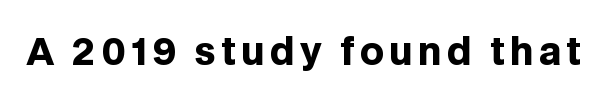
Q: Is the text bold? A: Yes.
Q: Is the text italic (slanted)? A: No, it is upright.
Q: Is the typeface a serif or a sans-serif typeface? A: Sans-serif.
Q: Is the text underlined? A: No.
Q: Width (condensed, normal, or wide)? A: Normal.
Q: Stroke contrast? A: Low.
Q: x-height? A: Large.
Q: Monospaced? A: No.
